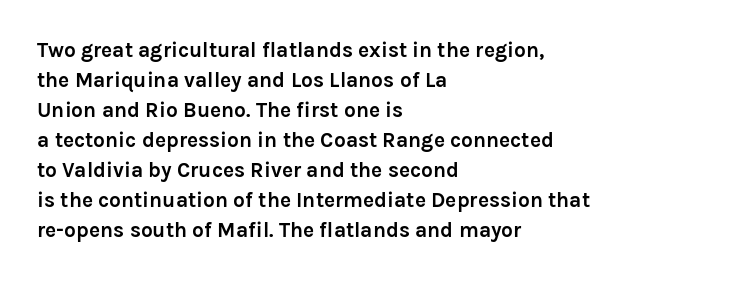
Q: Is the text bold? A: Yes.
Q: Is the text italic (slanted)? A: No, it is upright.
Q: Is the text underlined? A: No.
Q: How is the paragraph aligned? A: Left-aligned.
Q: Is the spacing between letters normal or unusually wide? A: Normal.
Q: Is the spacing between lines tight, normal or loose? A: Normal.
